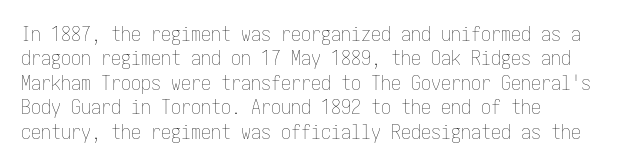
Q: Is the text bold? A: No.
Q: Is the text italic (slanted)? A: No, it is upright.
Q: Is the text underlined? A: No.
Q: How is the paragraph aligned? A: Left-aligned.
Q: Is the spacing between letters normal or unusually wide? A: Normal.
